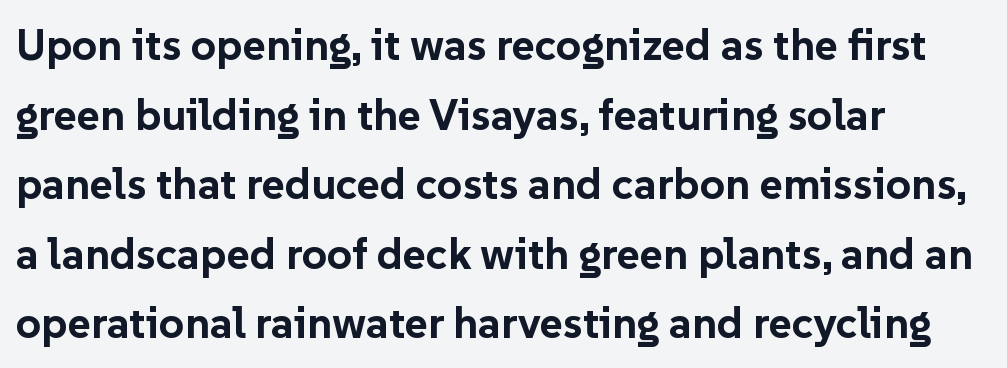
Underlining? Definitely not there. Typographic density is high because the face is bold. Looks like regular typesetting: each glyph gets only the width it needs. The lines sit at an ordinary, default distance from one another. The typography opts for an upright posture over an oblique one.
